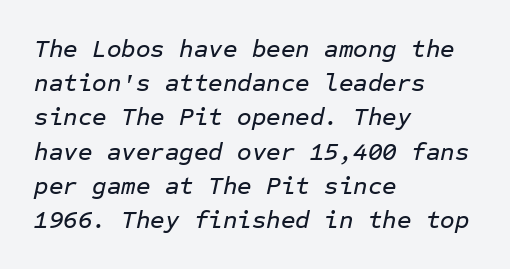
Q: Is the text italic (slanted)? A: Yes, it leans right by about 12 degrees.
Q: Is the text underlined? A: No.
Q: How is the paragraph aligned? A: Left-aligned.
Q: Is the spacing between letters normal or unusually wide? A: Normal.
Q: Is the spacing between lines tight, normal or loose? A: Normal.
